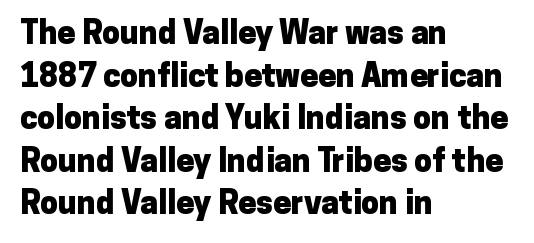
Summary of weight: heavy, a full bold. When letters stand straight like this, we call the style roman or upright. Rule under the text: the space is simply empty. You could not count columns in this text — the font is proportionally spaced. The letters sit at their default tracking, neither squeezed nor spread. The glyphs in this specimen are sans serif.
